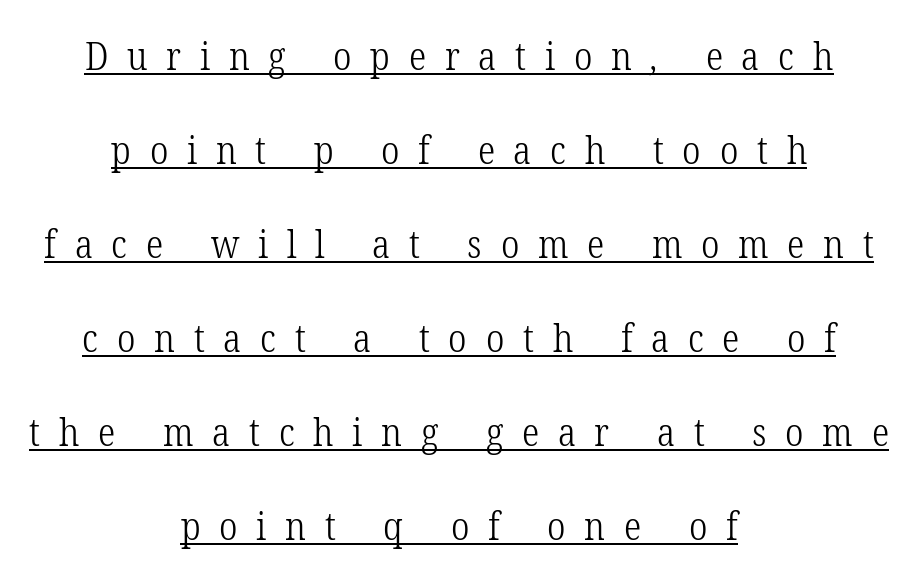
Is this a sans? No — the strokes have serifs. Does extra space separate the letters? Yes, quite a lot of it. Looks like regular typesetting: each glyph gets only the width it needs. On a weight scale, this lands at 450 or below.
